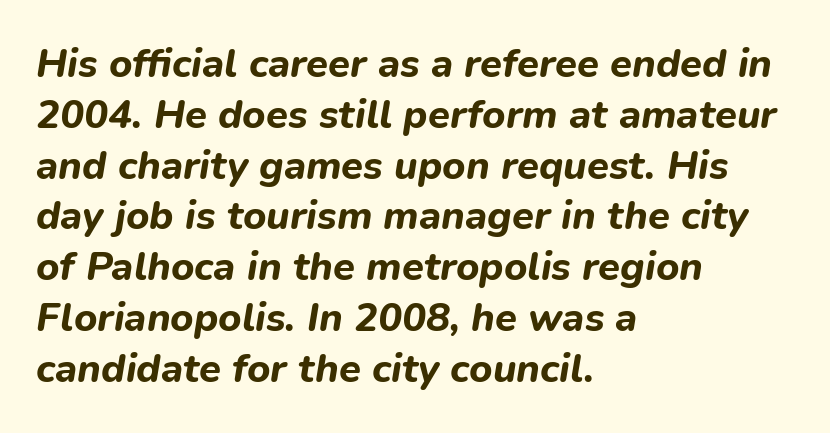
Note the varied advance widths — an 'i' is clearly narrower than an 'm'. Looking at the ascenders, they clearly lean. Tracking here is standard; glyphs follow each other at the usual distance. Vertically, the passage feels balanced, rows spaced as you'd expect.
